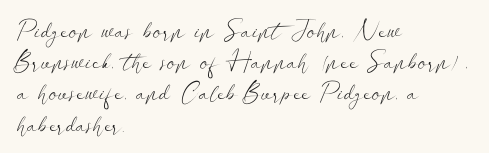
{"bold": "no", "underline": "no", "align": "left", "line_spacing": "normal", "line_spacing_ratio": 1.25, "letter_spacing": "normal", "letter_spacing_em": 0.0, "glyph_px": 25}
